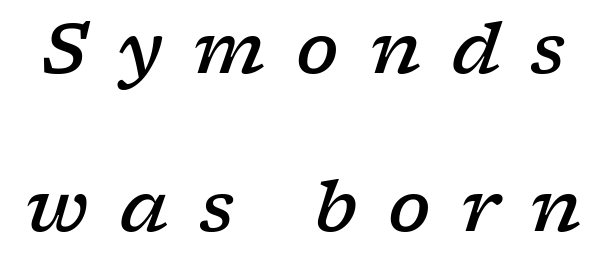
Q: Is the text bold? A: Semi-bold.
Q: Is the text italic (slanted)? A: Yes, it leans right by about 17 degrees.
Q: Is the typeface a serif or a sans-serif typeface? A: Serif.
Q: Is the text underlined? A: No.
Q: Is the spacing between letters normal or unusually wide? A: Unusually wide.
Q: Is the spacing between lines tight, normal or loose? A: Loose.
Q: Width (condensed, normal, or wide)? A: Wide.
Q: Stroke contrast? A: Low.
Q: x-height? A: Medium.
Q: Monospaced? A: No.
